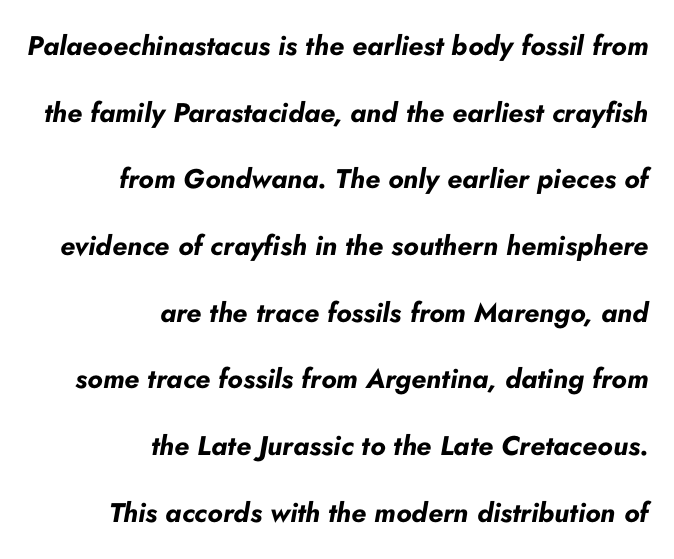
Q: Is the text bold? A: Yes.
Q: Is the text italic (slanted)? A: Yes, it leans right by about 10 degrees.
Q: Is the text underlined? A: No.
Q: How is the paragraph aligned? A: Right-aligned.
Q: Is the spacing between letters normal or unusually wide? A: Normal.
Q: Is the spacing between lines tight, normal or loose? A: Loose.
